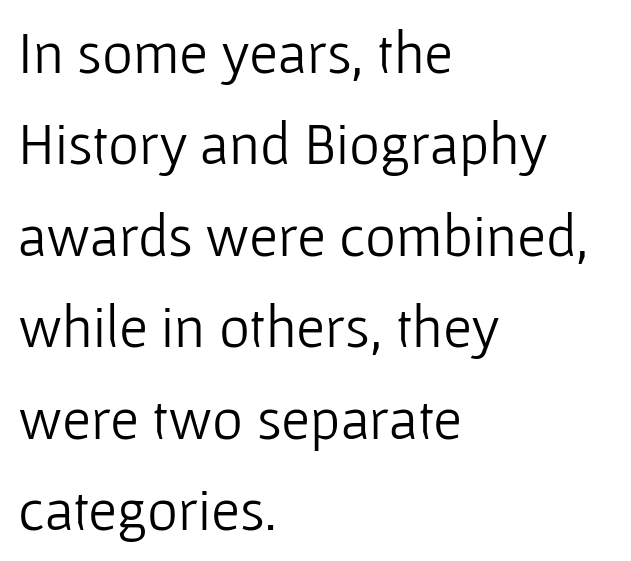
Descenders are the only things crossing below the line. No italicization has been applied; the sample stays upright. This sample has the flowing, uneven cadence of proportional lettering. Leading: standard. This is sans-serif lettering, the kind often seen on screens and signage.
